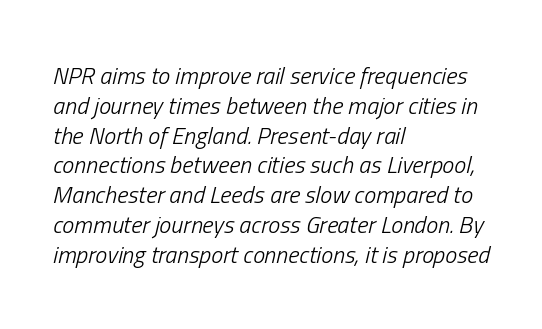
{"italic": "yes", "lean": "right", "slant_degrees": 13, "bold": "no", "underline": "no", "align": "left", "line_spacing_ratio": 1.24, "letter_spacing": "normal", "letter_spacing_em": 0.0, "glyph_px": 24}
